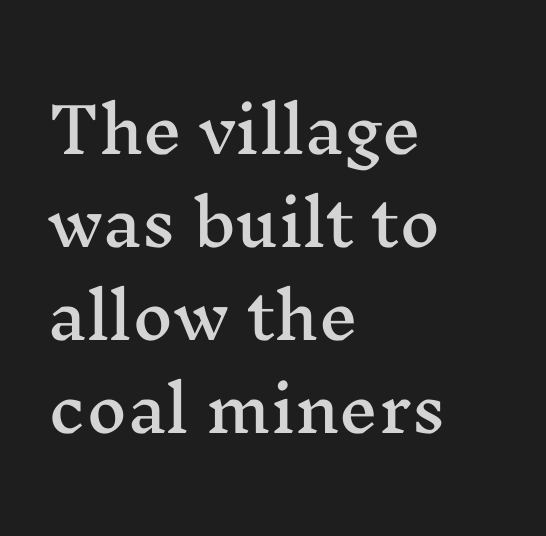
Bare-footed words on every line. This rendering uses left alignment, leaving the right contour irregular. No italicization has been applied; the sample stays upright. In terms of leading, this rendering sits right in the middle.
